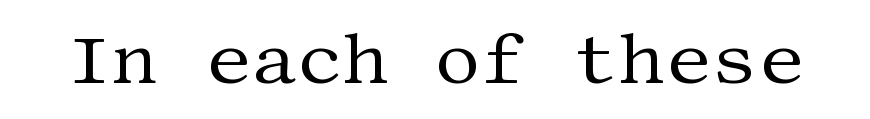
The image shows 72 px regular-weight serif type, upright; set normal letter spacing, not underlined; medium stroke contrast and a large x-height.
